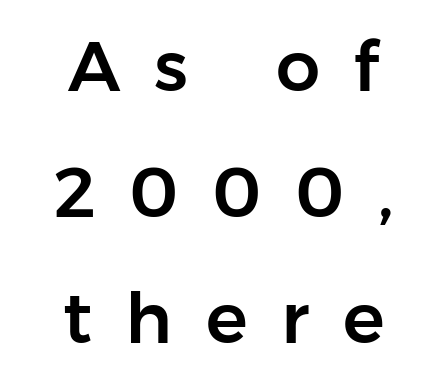
The image shows 70 px sans-serif type, upright; set centered, line spacing 1.8x, unusually wide letter spacing (+0.48 em), not underlined; low stroke contrast and a medium x-height.
